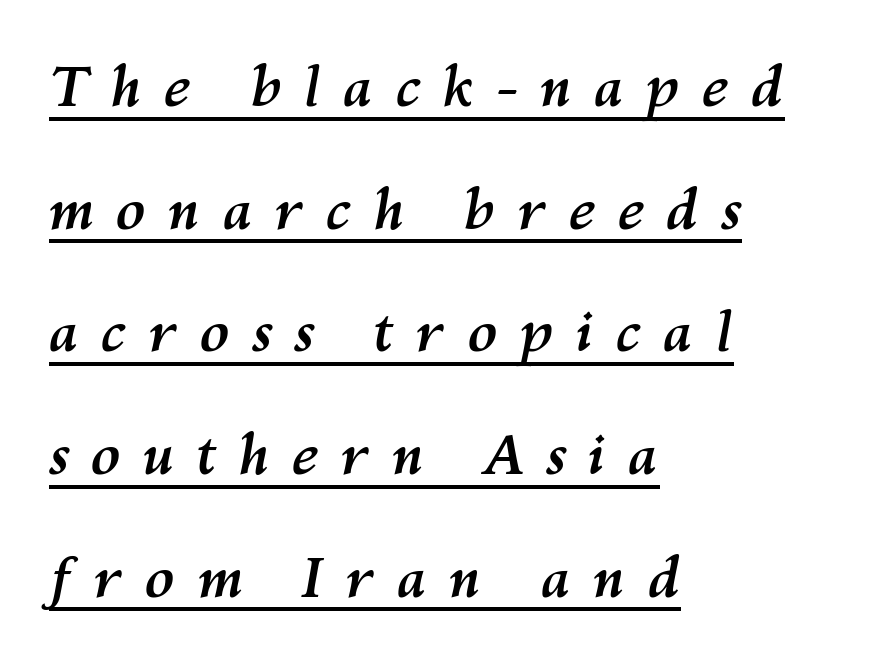
Q: Is the text bold? A: Yes.
Q: Is the text italic (slanted)? A: Yes, it leans right by about 10 degrees.
Q: Is the text underlined? A: Yes.
Q: How is the paragraph aligned? A: Left-aligned.
Q: Is the spacing between letters normal or unusually wide? A: Unusually wide.
Q: Is the spacing between lines tight, normal or loose? A: Loose.
Q: Width (condensed, normal, or wide)? A: Normal.
Q: Stroke contrast? A: Medium.
Q: x-height? A: Medium.
Q: Monospaced? A: No.
